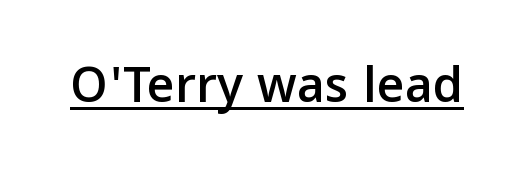
The image shows 54 px sans-serif type, upright; set normal letter spacing, underlined; low stroke contrast and a medium x-height.
